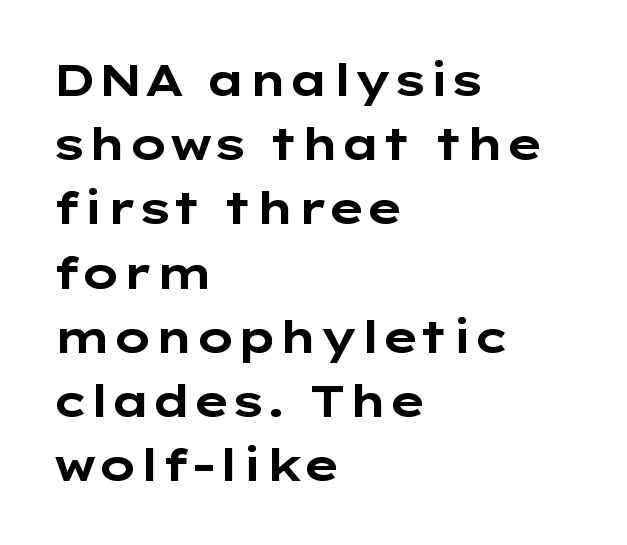
Q: Is the text bold? A: Yes.
Q: Is the text italic (slanted)? A: No, it is upright.
Q: Is the typeface a serif or a sans-serif typeface? A: Sans-serif.
Q: Is the text underlined? A: No.
Q: How is the paragraph aligned? A: Left-aligned.
Q: Is the spacing between letters normal or unusually wide? A: Normal.
Q: Is the spacing between lines tight, normal or loose? A: Normal.
Q: Width (condensed, normal, or wide)? A: Wide.
Q: Stroke contrast? A: Low.
Q: x-height? A: Medium.
Q: Monospaced? A: No.
